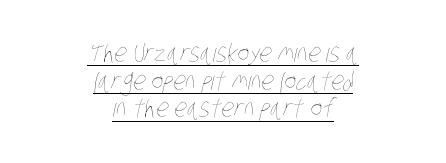
{"bold": "no", "underline": "yes", "align": "center", "line_spacing": "tight", "line_spacing_ratio": 1.11, "letter_spacing": "normal", "letter_spacing_em": 0.0, "glyph_px": 25}
